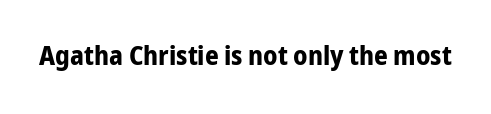
What stands out about the letter spacing? Nothing — it is the standard amount. No italicization has been applied; the sample stays upright. The gap between lines stays unmarked. Thick stems and heavy bowls — unmistakably bold.
